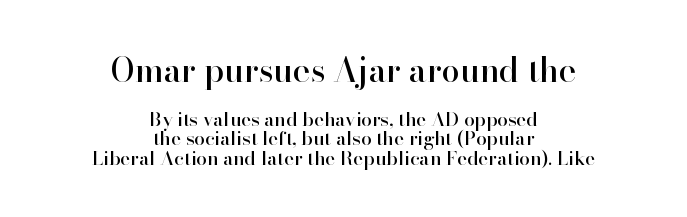
{"serif": "yes", "italic": "no", "width": "normal", "stroke_contrast": "high", "x_height": "small", "monospaced": "no", "underline": "no", "align": "center", "line_spacing": "tight", "line_spacing_ratio": 1.02, "letter_spacing": "normal", "letter_spacing_em": 0.0, "larger_block": "first", "size_ratio": 1.74, "glyph_px": 33}
